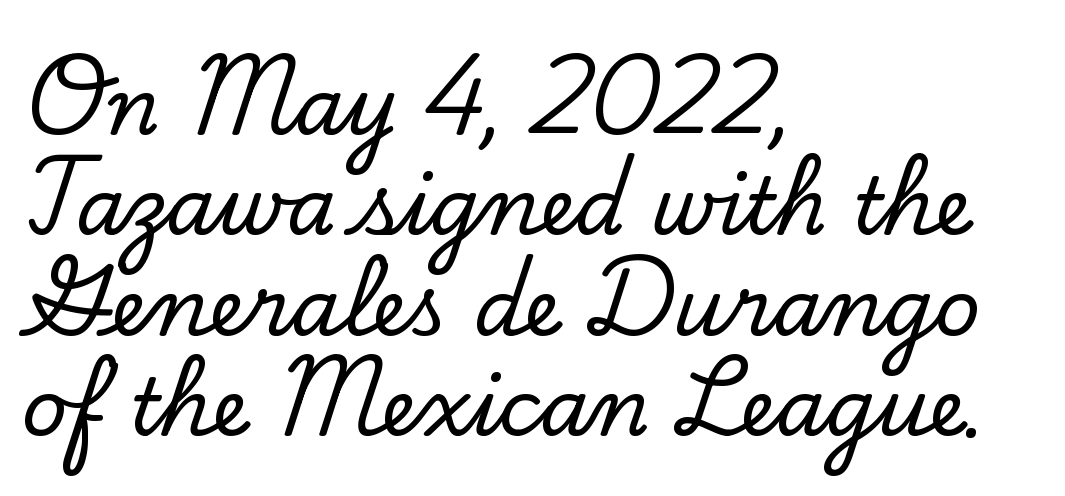
{"serif": "yes", "width": "normal", "stroke_contrast": "low", "x_height": "small", "monospaced": "no", "underline": "no", "align": "left", "line_spacing": "normal", "line_spacing_ratio": 1.27, "letter_spacing": "normal", "letter_spacing_em": 0.0, "glyph_px": 79}
